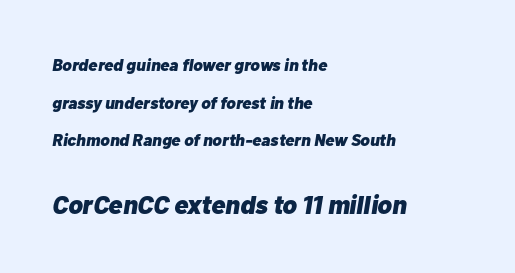
This is heavy type, rendered in bold. The whole block is typeset with a tilt. How would I describe the line gaps? Wide and relaxed. Is the letter spacing exaggerated? No — it looks like the ordinary default. The lines in this sample share a left origin and differ only in where they stop. Unmarked baselines from the first word to the last.
